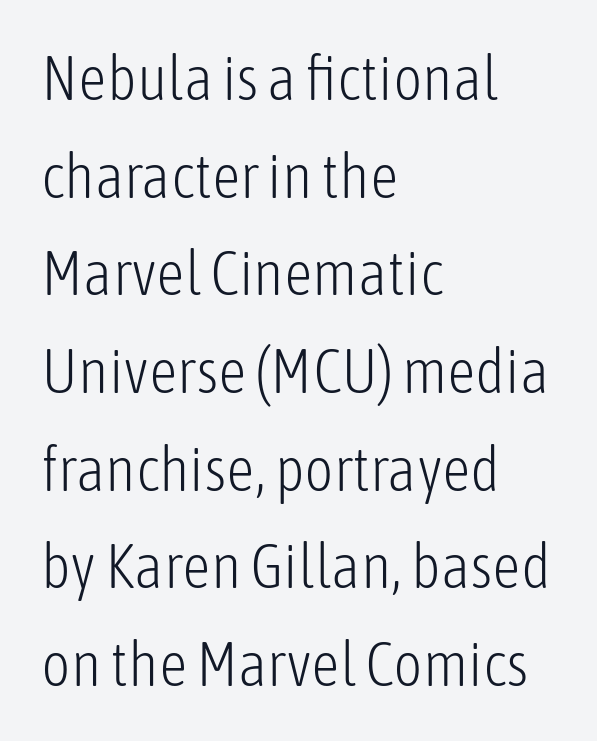
{"serif": "no", "italic": "no", "bold": "no", "weight": "light", "width": "condensed", "stroke_contrast": "low", "x_height": "medium", "monospaced": "no", "underline": "no", "align": "left", "line_spacing": "normal", "line_spacing_ratio": 1.55, "letter_spacing": "normal", "letter_spacing_em": 0.0, "glyph_px": 63}
